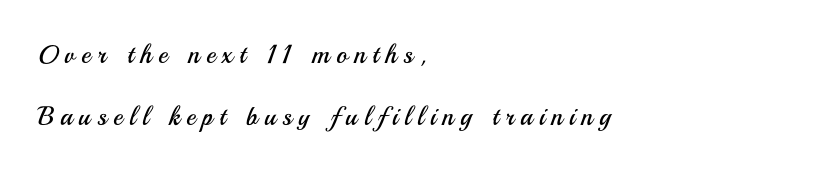
The image shows 26 px text type; set left-aligned, loose line spacing (2.37x), unusually wide letter spacing (+0.25 em), not underlined.
